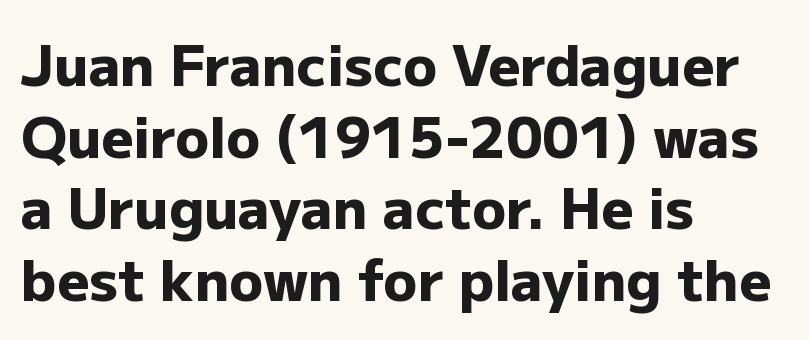
The image shows 56 px heavy sans-serif type, upright; set left-aligned, normal line spacing (1.28x), normal letter spacing, not underlined; low stroke contrast and a medium x-height.
